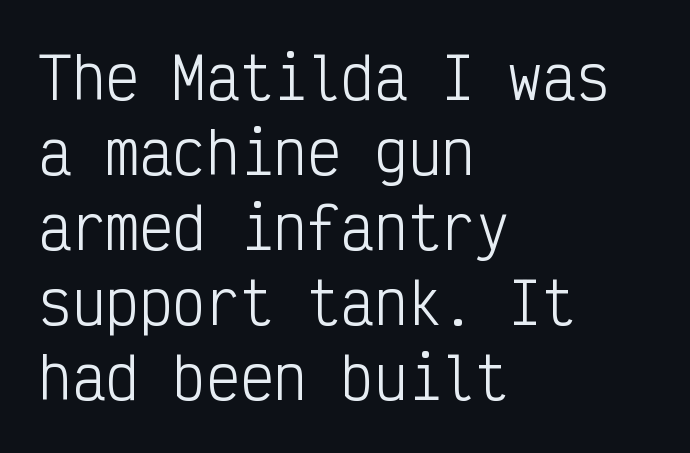
{"serif": "no", "italic": "no", "bold": "no", "weight": "light", "width": "condensed", "stroke_contrast": "low", "x_height": "medium", "monospaced": "yes", "underline": "no", "align": "left", "line_spacing": "normal", "line_spacing_ratio": 1.34, "letter_spacing": "normal", "letter_spacing_em": 0.0, "glyph_px": 56}
